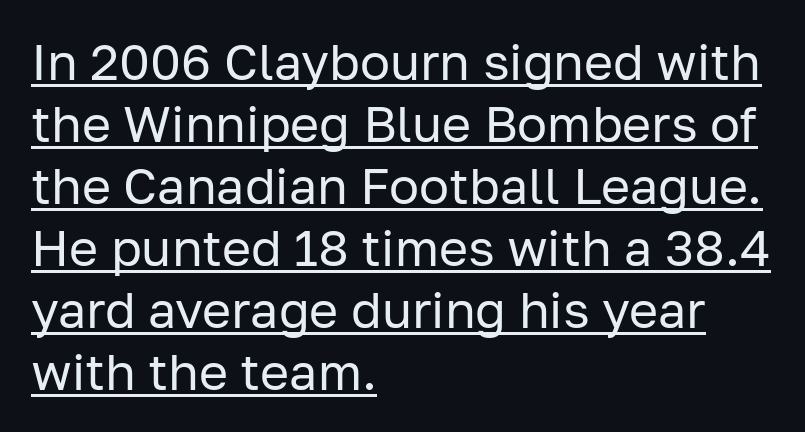
{"serif": "no", "italic": "no", "bold": "no", "weight": "regular", "width": "normal", "stroke_contrast": "low", "x_height": "medium", "monospaced": "no", "underline": "yes", "align": "left", "line_spacing_ratio": 1.24, "letter_spacing": "normal", "letter_spacing_em": 0.0, "glyph_px": 50}
